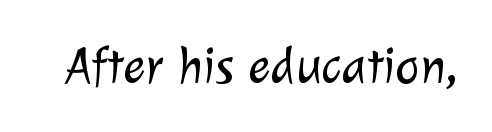
Compared with a typical body face, this is equally light or lighter still. Type without underlining. Default kerning and tracking; the words read as compact shapes. You could not count columns in this text — the font is proportionally spaced.
